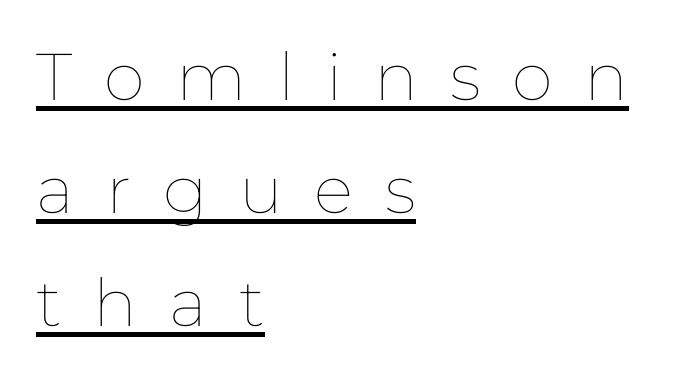
The letters advance in unequal steps, a hallmark of proportional type. One-word summary of the alignment: left. A typographer would call this underscored text. A typesetter would call this heavily tracked-out type. It's the straight-up-and-down kind of type. Stroke mass is kept to a normal reading level or below.
